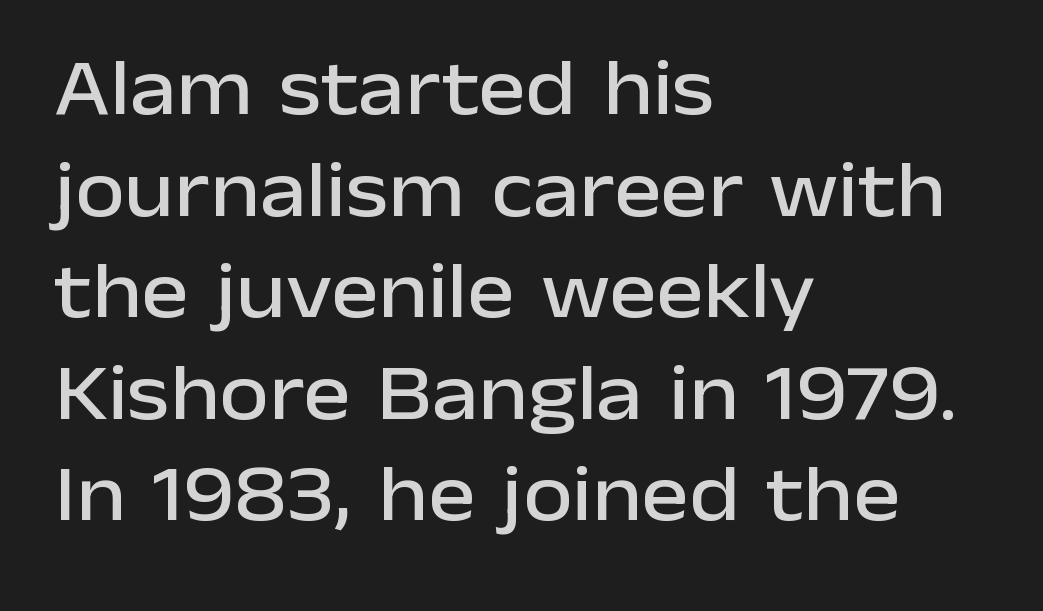
{"serif": "no", "italic": "no", "width": "normal", "stroke_contrast": "low", "x_height": "medium", "monospaced": "no", "underline": "no", "align": "left", "line_spacing": "normal", "line_spacing_ratio": 1.27, "letter_spacing": "normal", "letter_spacing_em": 0.0, "glyph_px": 80}
